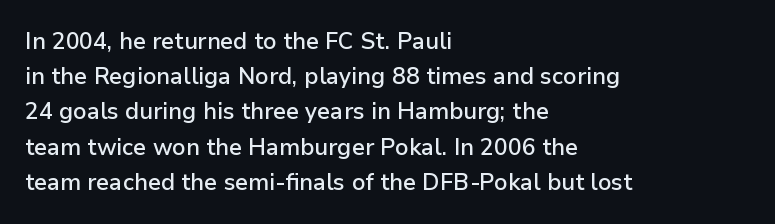
The image shows 23 px text type, upright; set left-aligned, normal line spacing (1.53x), normal letter spacing, not underlined.
